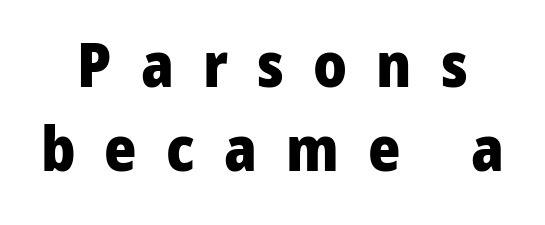
Italic? Not at all — the glyphs are vertical. The face used here is proportionally spaced, like ordinary book or web type. Baseline-to-baseline distance is the conventional proportion of letter height. Check where the strokes stop: nothing finishes them off — pure sans.
